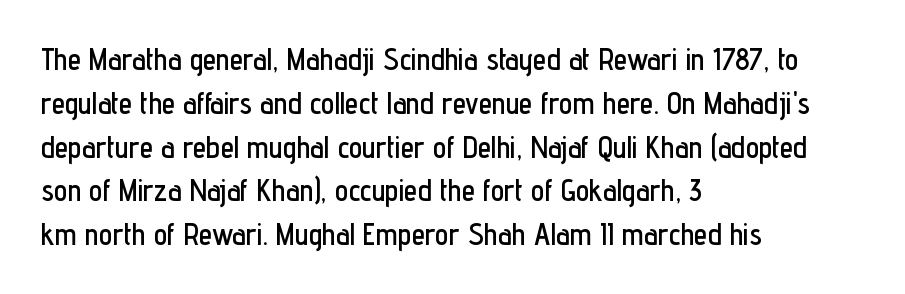
Q: Is the text italic (slanted)? A: No, it is upright.
Q: Is the typeface a serif or a sans-serif typeface? A: Sans-serif.
Q: Is the text underlined? A: No.
Q: How is the paragraph aligned? A: Left-aligned.
Q: Is the spacing between letters normal or unusually wide? A: Normal.
Q: Is the spacing between lines tight, normal or loose? A: Normal.
Q: Width (condensed, normal, or wide)? A: Condensed.
Q: Stroke contrast? A: Low.
Q: x-height? A: Medium.
Q: Monospaced? A: No.
